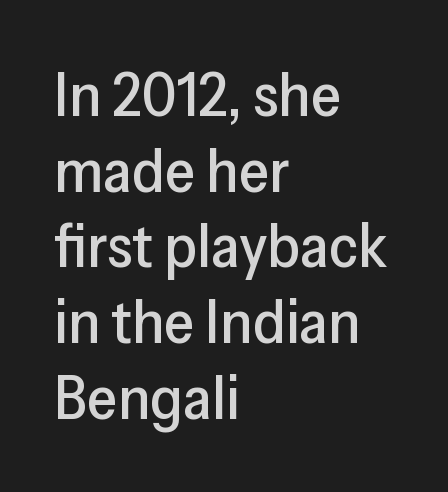
Plain, unruled lines of type. Look at the tracking — it's just the regular setting, nothing added. The lines in this sample share a left origin and differ only in where they stop. The face used here is proportionally spaced, like ordinary book or web type. A sans-serif font was chosen for this passage. The lettering stays uniformly vertical, giving the passage a roman look.
